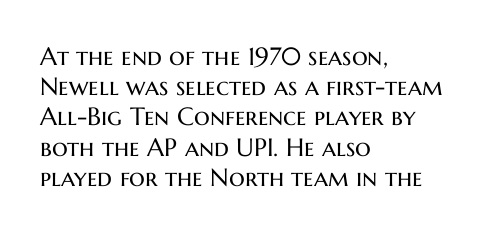
The image shows 25 px text type, upright; set left-aligned, line spacing 1.21x, normal letter spacing, not underlined.
